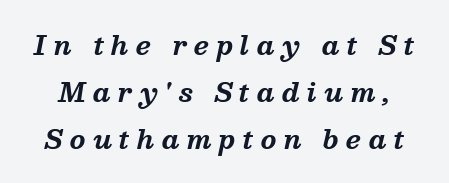
The image shows 25 px bold type, italic (leaning right); set line spacing 1.88x, unusually wide letter spacing (+0.29 em), not underlined.
